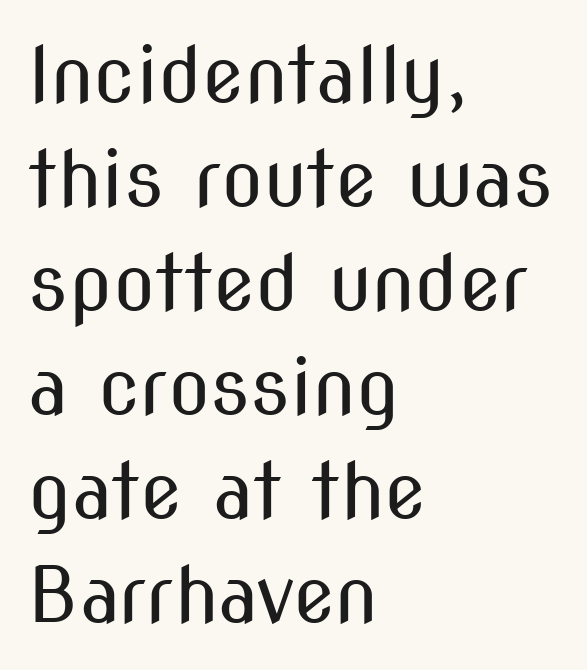
{"serif": "no", "italic": "no", "bold": "no", "weight": "regular", "width": "condensed", "stroke_contrast": "medium", "x_height": "medium", "monospaced": "no", "underline": "no", "align": "left", "line_spacing": "normal", "line_spacing_ratio": 1.35, "letter_spacing": "normal", "letter_spacing_em": 0.0, "glyph_px": 77}
